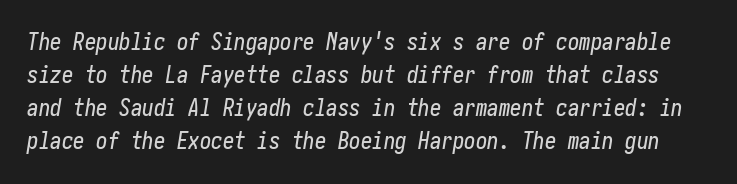
Q: Is the text italic (slanted)? A: Yes, it leans right by about 10 degrees.
Q: Is the text underlined? A: No.
Q: Is the spacing between letters normal or unusually wide? A: Normal.
Q: Is the spacing between lines tight, normal or loose? A: Normal.
